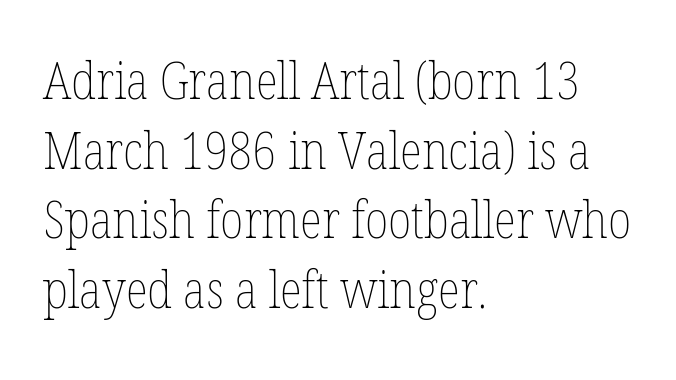
The image shows 52 px thin, condensed type, upright; set left-aligned, normal line spacing (1.34x), normal letter spacing, not underlined; low stroke contrast and a medium x-height.
